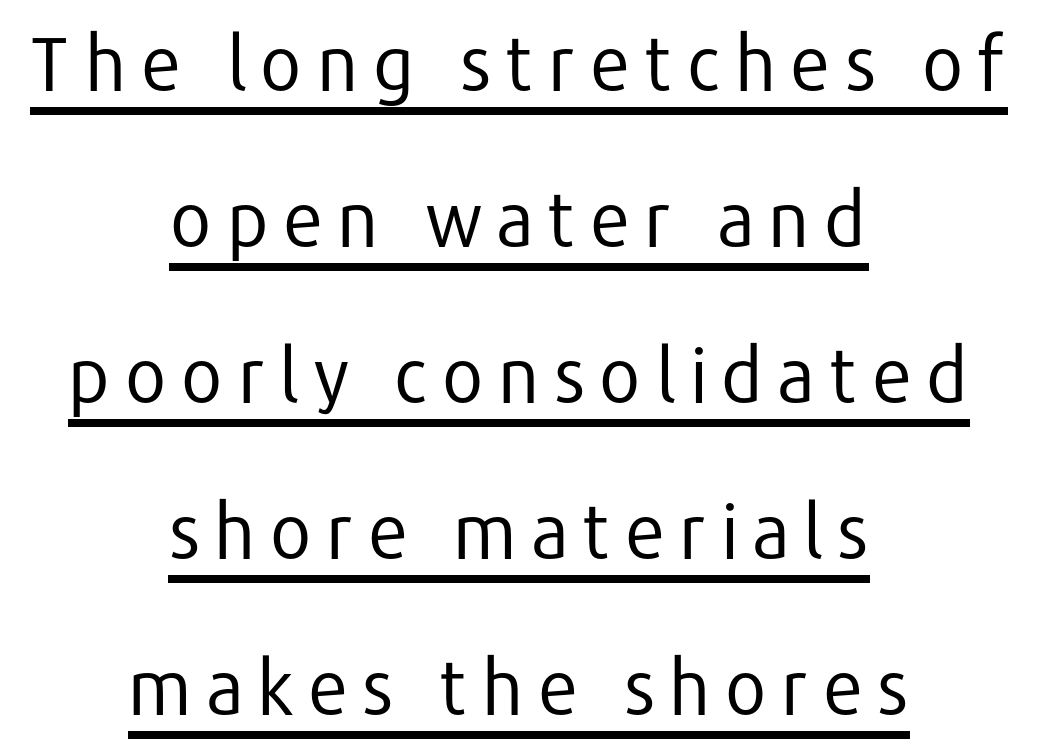
The characters display no serif detailing; their extremities are plain. Each letter keeps its own natural width here, so spacing adapts to shape. This rendering uses center alignment, leaving both contours irregular but symmetric. The specimen reads as upright at a glance.
